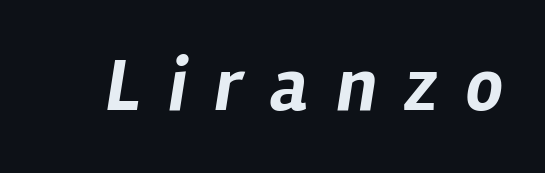
The face used here is rendered with a markedly widened letterfit. Plenty of ink on the page — the face is bold. You could not count columns in this text — the font is proportionally spaced. Words float on clear page, feet unadorned.
